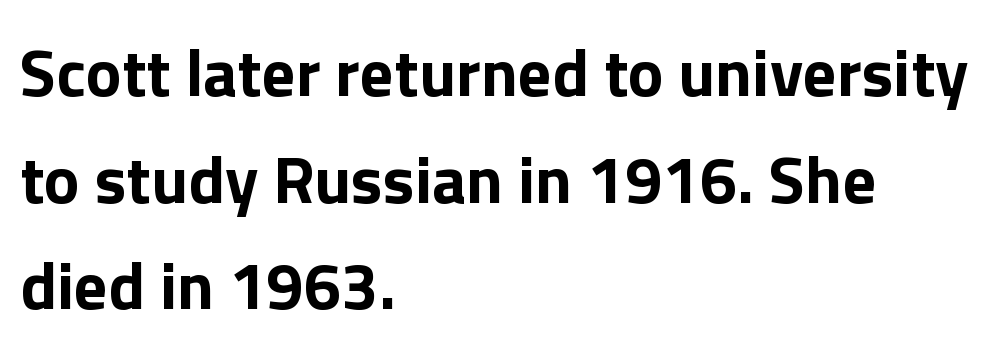
Q: Is the text bold? A: Yes.
Q: Is the text italic (slanted)? A: No, it is upright.
Q: Is the typeface a serif or a sans-serif typeface? A: Sans-serif.
Q: Is the text underlined? A: No.
Q: How is the paragraph aligned? A: Left-aligned.
Q: Is the spacing between letters normal or unusually wide? A: Normal.
Q: Is the spacing between lines tight, normal or loose? A: Normal.
Q: Width (condensed, normal, or wide)? A: Normal.
Q: Stroke contrast? A: Low.
Q: x-height? A: Medium.
Q: Monospaced? A: No.
